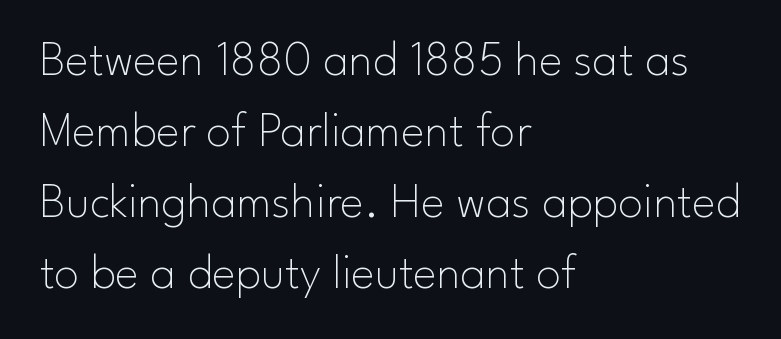
Q: Is the text bold? A: No.
Q: Is the text italic (slanted)? A: No, it is upright.
Q: Is the typeface a serif or a sans-serif typeface? A: Sans-serif.
Q: Is the text underlined? A: No.
Q: How is the paragraph aligned? A: Left-aligned.
Q: Is the spacing between letters normal or unusually wide? A: Normal.
Q: Is the spacing between lines tight, normal or loose? A: Normal.
Q: Width (condensed, normal, or wide)? A: Normal.
Q: Stroke contrast? A: Low.
Q: x-height? A: Small.
Q: Monospaced? A: No.
